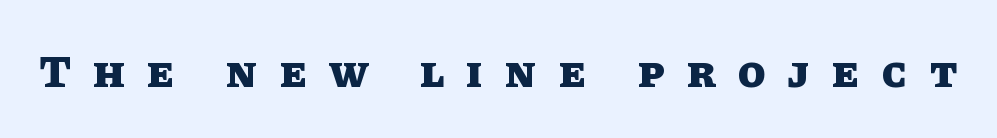
The letters are bold, with thick, heavy strokes. Check under the words: just untouched page. Unlike italic type, these characters show no tilt at all. There is plenty of visible air inserted between adjacent glyphs. The rendering uses natural spacing where letterforms have individual widths.
